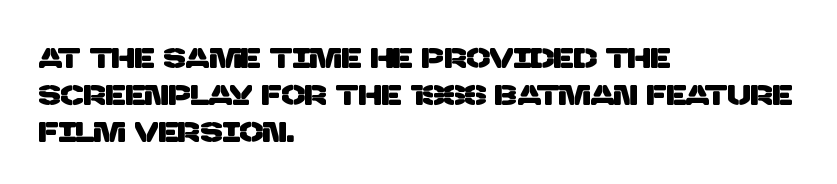
{"serif": "no", "width": "normal", "stroke_contrast": "low", "x_height": "large", "monospaced": "no", "underline": "no", "align": "left", "line_spacing": "normal", "line_spacing_ratio": 1.32, "letter_spacing": "normal", "letter_spacing_em": 0.0, "glyph_px": 28}
